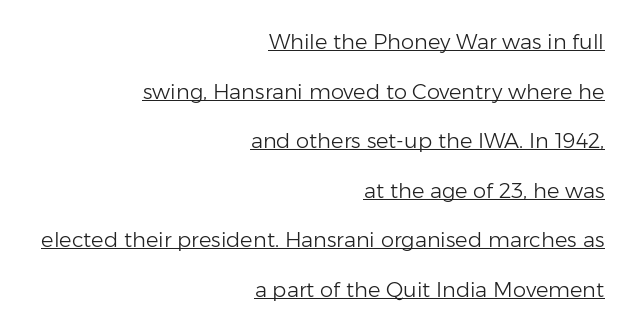
The image shows 21 px text type, upright; set right-aligned, loose line spacing (2.36x), normal letter spacing, underlined.
